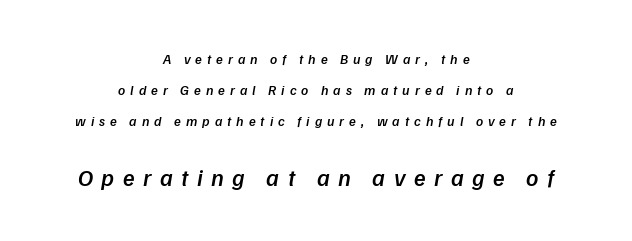
Q: Is the text bold? A: Semi-bold.
Q: Is the text italic (slanted)? A: Yes, it leans right by about 9 degrees.
Q: Is the text underlined? A: No.
Q: How is the paragraph aligned? A: Centered.
Q: Is the spacing between letters normal or unusually wide? A: Unusually wide.
Q: Is the spacing between lines tight, normal or loose? A: Loose.
Q: Which block of text is set in a larger size, the first (top) or the second (bottom)? A: The second (bottom) one.
